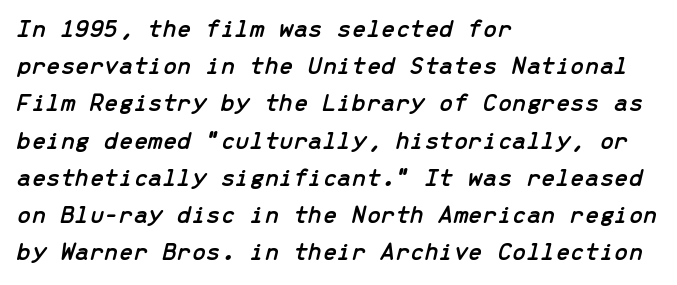
Q: Is the text italic (slanted)? A: Yes, it leans right by about 13 degrees.
Q: Is the text underlined? A: No.
Q: How is the paragraph aligned? A: Left-aligned.
Q: Is the spacing between letters normal or unusually wide? A: Normal.
Q: Is the spacing between lines tight, normal or loose? A: Normal.
